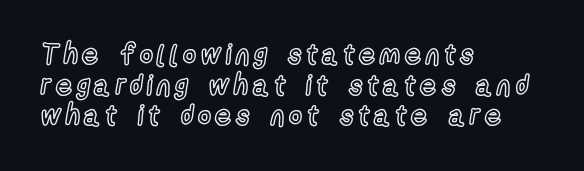
{"width": "condensed", "x_height": "medium", "monospaced": "no", "underline": "no", "align": "left", "line_spacing": "tight", "line_spacing_ratio": 1.09, "glyph_px": 28}
